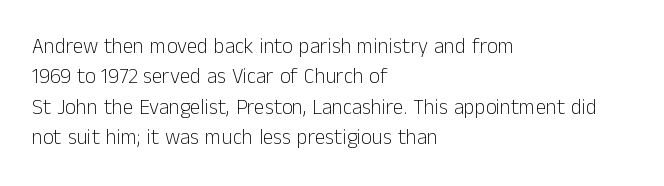
Letter spacing: default. Ink coverage per letter is moderate at most. The rag falls on the right side of this text block. Descenders are the only things crossing below the line. This block has exactly the height ordinary leading produces. This is the regular roman posture of the typeface.
